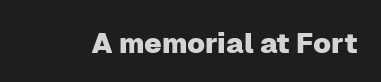
Tracking here is standard; glyphs follow each other at the usual distance. You can tell it's not italic because the verticals are truly vertical. Typographically, this falls in the sans-serif category. The letters advance in unequal steps, a hallmark of proportional type. No word sits above an underline.
